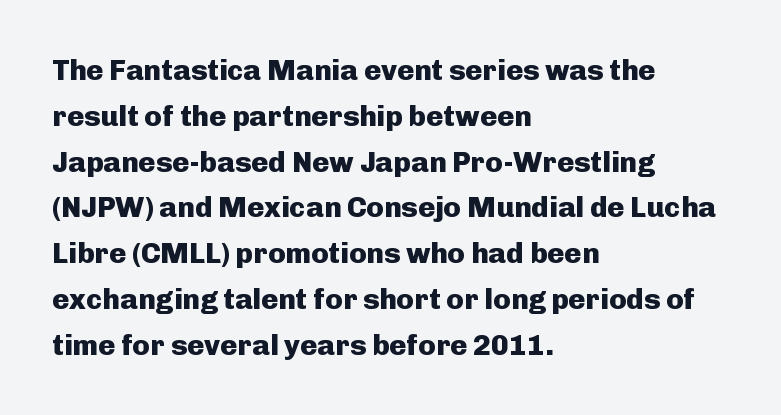
Q: Is the text bold? A: Yes.
Q: Is the text italic (slanted)? A: No, it is upright.
Q: Is the typeface a serif or a sans-serif typeface? A: Sans-serif.
Q: Is the text underlined? A: No.
Q: How is the paragraph aligned? A: Left-aligned.
Q: Is the spacing between letters normal or unusually wide? A: Normal.
Q: Is the spacing between lines tight, normal or loose? A: Normal.
Q: Width (condensed, normal, or wide)? A: Normal.
Q: Stroke contrast? A: Low.
Q: x-height? A: Medium.
Q: Monospaced? A: No.
